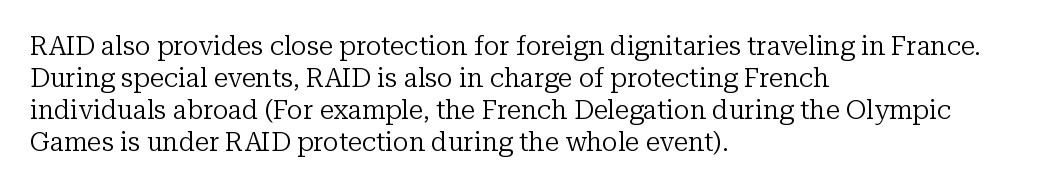
{"italic": "no", "bold": "no", "underline": "no", "align": "left", "line_spacing_ratio": 1.23, "letter_spacing": "normal", "letter_spacing_em": 0.0, "glyph_px": 26}
